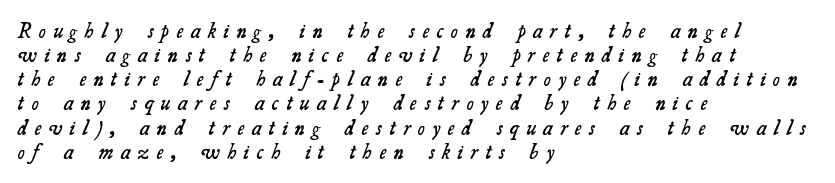
{"bold": "semi", "underline": "no", "align": "left", "line_spacing": "tight", "line_spacing_ratio": 1.15, "letter_spacing": "wide", "letter_spacing_em": 0.37, "glyph_px": 21}
